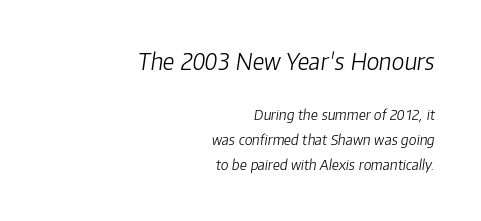
Q: Is the text bold? A: No.
Q: Is the text italic (slanted)? A: Yes, it leans right by about 8 degrees.
Q: Is the text underlined? A: No.
Q: How is the paragraph aligned? A: Right-aligned.
Q: Is the spacing between letters normal or unusually wide? A: Normal.
Q: Which block of text is set in a larger size, the first (top) or the second (bottom)? A: The first (top) one.
